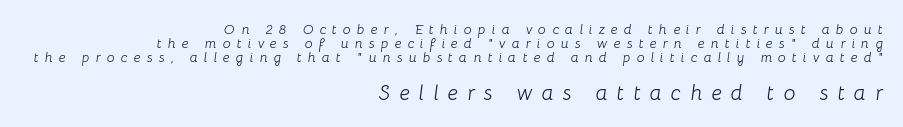
Is the type heavy? It reads as light-to-regular instead. The second block has been scaled up relative to the first. Nobody drew a line under any word here. The tracking reads as deliberately expanded to a designer's eye. Slant detected: the letters are inclined.
